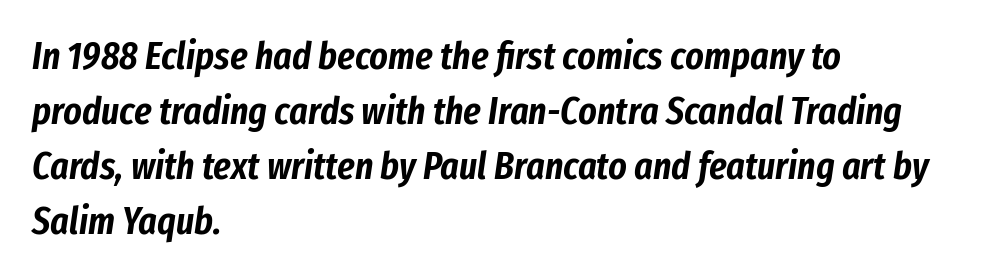
The image shows 39 px condensed type, italic (leaning right); set left-aligned, normal line spacing (1.41x), normal letter spacing, not underlined; low stroke contrast and a medium x-height.
